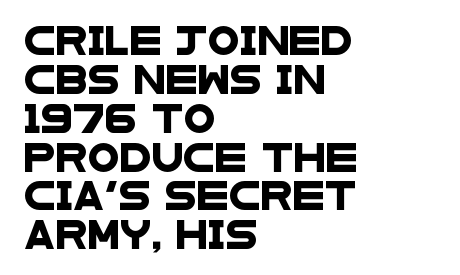
Descenders hang freely into open space. To sum up the face: it is a sans, with no serifs. The face used here is proportionally spaced, like ordinary book or web type. Compared with typical body copy, the letter spacing here is the same. Leftover space on each line is placed entirely after the last word. This sample keeps an unexceptional amount of space between lines.
